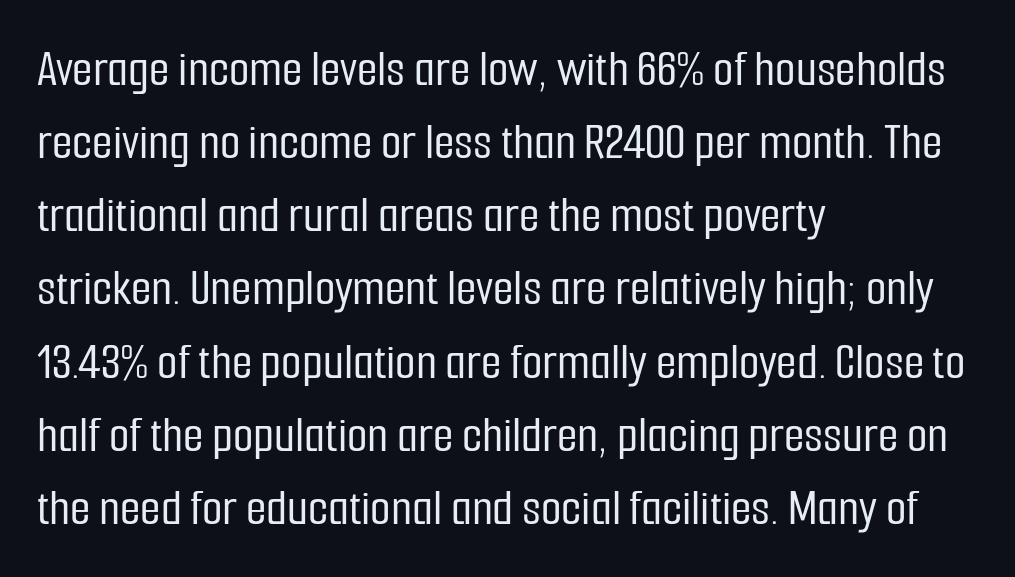
{"serif": "no", "italic": "no", "width": "condensed", "stroke_contrast": "low", "x_height": "medium", "monospaced": "no", "underline": "no", "align": "left", "line_spacing": "normal", "line_spacing_ratio": 1.38, "letter_spacing": "normal", "letter_spacing_em": 0.0, "glyph_px": 53}
